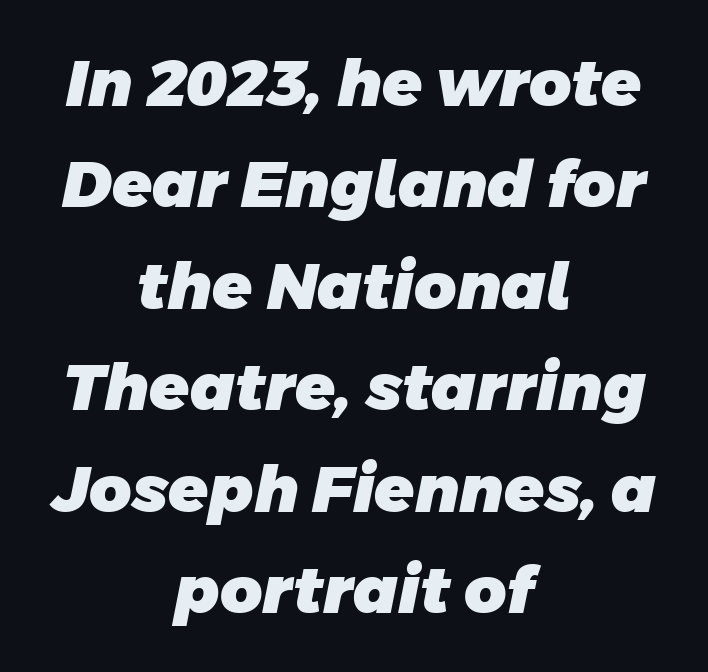
{"serif": "no", "bold": "yes", "weight": "heavy", "width": "normal", "stroke_contrast": "low", "x_height": "large", "monospaced": "no", "underline": "no", "align": "center", "line_spacing": "normal", "line_spacing_ratio": 1.56, "letter_spacing": "normal", "letter_spacing_em": 0.0, "glyph_px": 65}
